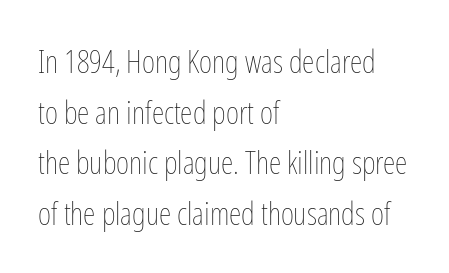
The image shows 32 px thin, condensed type, upright; set left-aligned, normal line spacing (1.58x), normal letter spacing, not underlined; low stroke contrast and a medium x-height.
